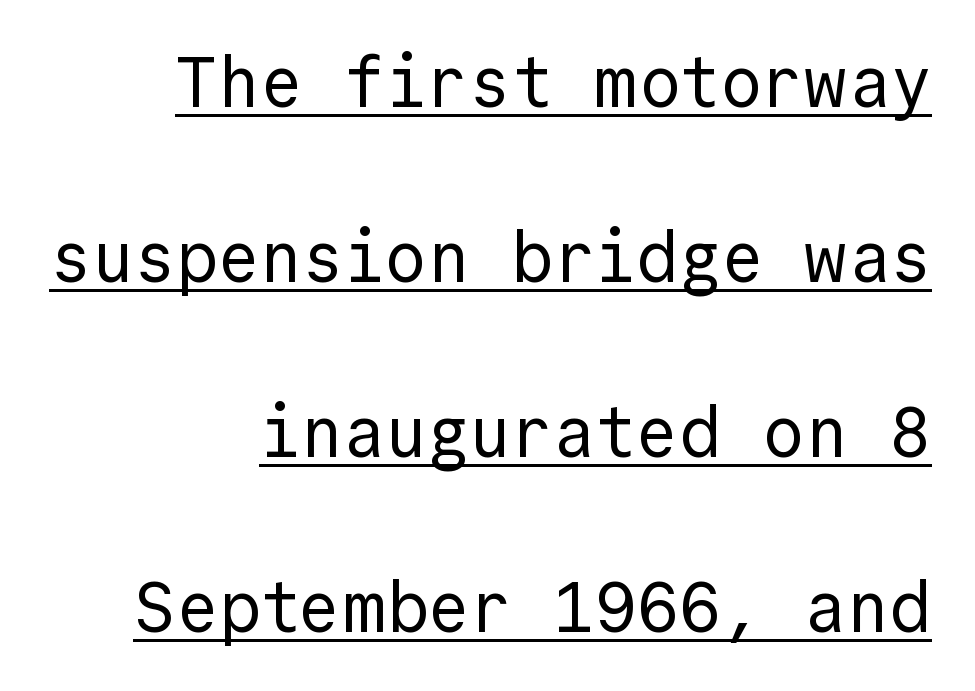
Q: Is the text bold? A: No.
Q: Is the text italic (slanted)? A: No, it is upright.
Q: Is the typeface a serif or a sans-serif typeface? A: Sans-serif.
Q: Is the text underlined? A: Yes.
Q: How is the paragraph aligned? A: Right-aligned.
Q: Is the spacing between letters normal or unusually wide? A: Normal.
Q: Is the spacing between lines tight, normal or loose? A: Loose.
Q: Width (condensed, normal, or wide)? A: Normal.
Q: x-height? A: Medium.
Q: Monospaced? A: Yes.
